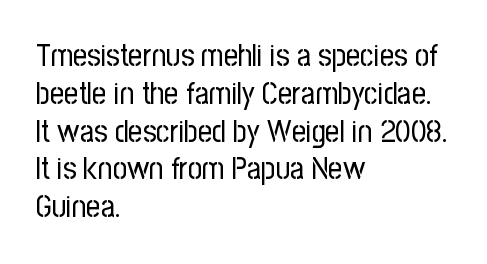
Q: Is the text bold? A: No.
Q: Is the text italic (slanted)? A: No, it is upright.
Q: Is the typeface a serif or a sans-serif typeface? A: Sans-serif.
Q: Is the text underlined? A: No.
Q: How is the paragraph aligned? A: Left-aligned.
Q: Is the spacing between letters normal or unusually wide? A: Normal.
Q: Width (condensed, normal, or wide)? A: Condensed.
Q: Stroke contrast? A: Low.
Q: x-height? A: Medium.
Q: Monospaced? A: No.
